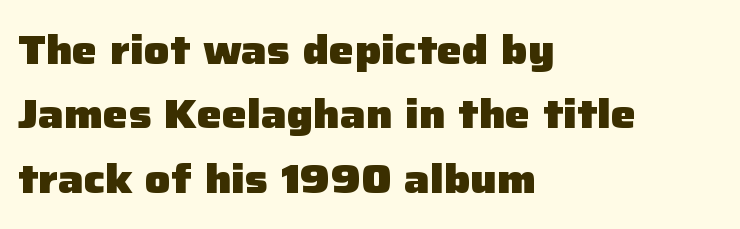
The image shows 40 px heavy sans-serif type, upright; set left-aligned, normal line spacing (1.61x), normal letter spacing, not underlined; low stroke contrast and a medium x-height.
